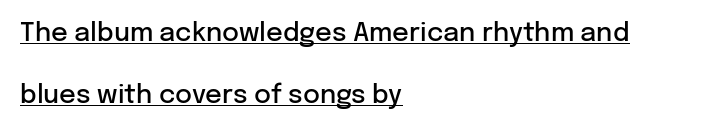
Every character sits straight up, as roman type does. Does extra space separate the letters? No, they use regular spacing. Quick note: interline space is abundant. Each line starts at the same left margin while the right side varies. Beneath each row of characters lies a ruled line.
